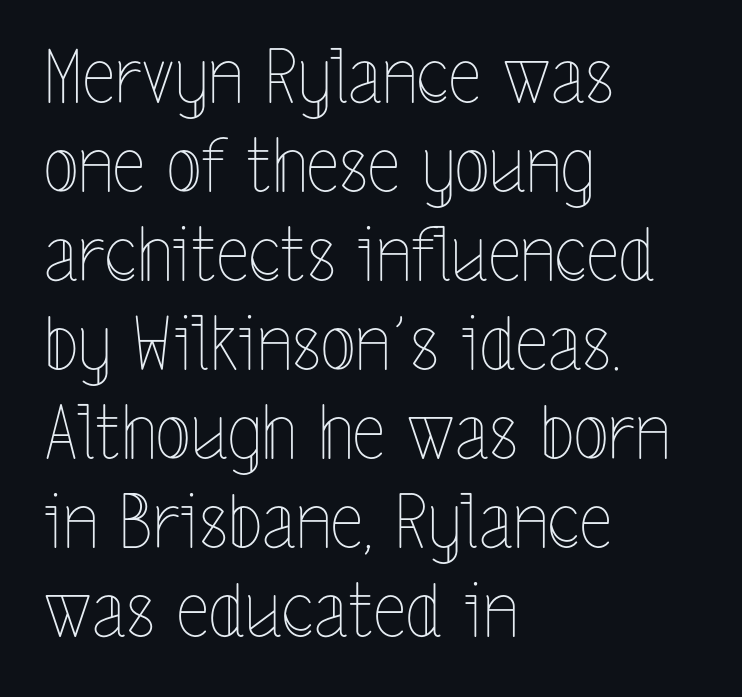
Q: Is the text bold? A: No.
Q: Is the text italic (slanted)? A: No, it is upright.
Q: Is the text underlined? A: No.
Q: How is the paragraph aligned? A: Left-aligned.
Q: Is the spacing between letters normal or unusually wide? A: Normal.
Q: Width (condensed, normal, or wide)? A: Condensed.
Q: x-height? A: Medium.
Q: Monospaced? A: No.
